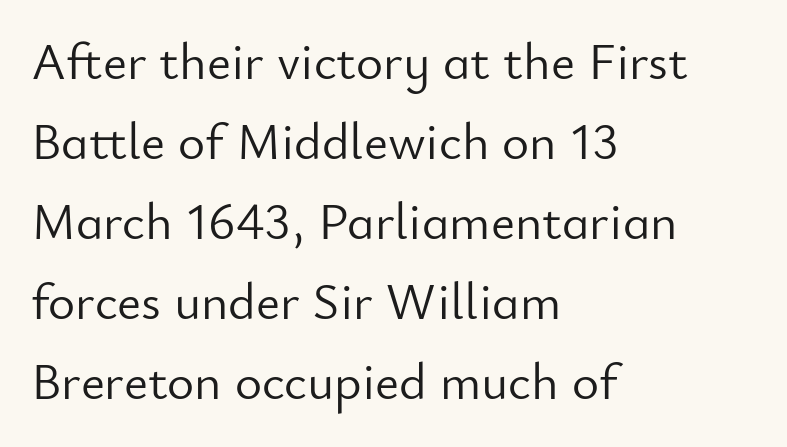
Counters stay open thanks to moderate or lighter strokes. Varying glyph widths throughout — classic text-font behaviour. The characters display no serif detailing; their extremities are plain. Quick note: interline space is typical. Any mark beneath the type? The region is blank. Posture: straight, roman, zero tilt.
